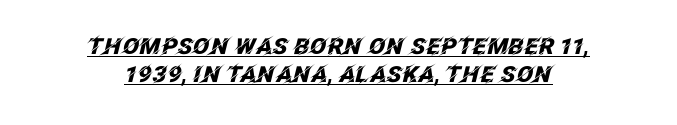
Slanted lettering throughout. This sample uses plain, unmodified letter spacing. This is underlined copy, the kind a proofreader might mark for attention. Line starts and ends both wander, symmetrically. This block has exactly the height ordinary leading produces. Caption: bold face, heavy strokes.
